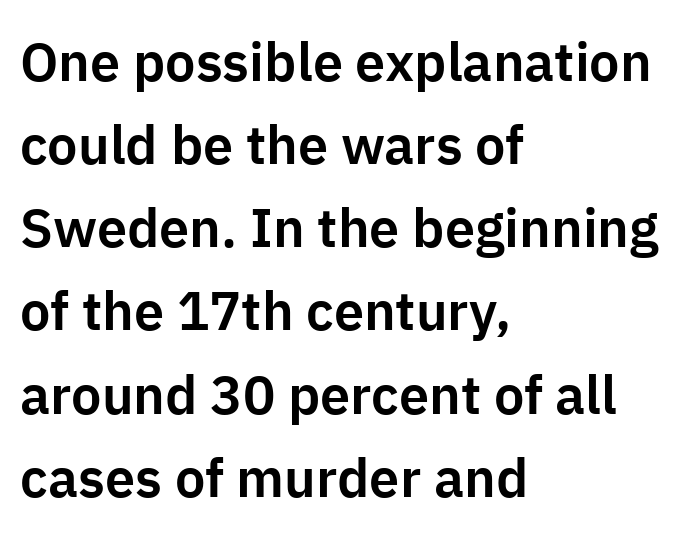
Q: Is the text italic (slanted)? A: No, it is upright.
Q: Is the typeface a serif or a sans-serif typeface? A: Sans-serif.
Q: Is the text underlined? A: No.
Q: How is the paragraph aligned? A: Left-aligned.
Q: Is the spacing between letters normal or unusually wide? A: Normal.
Q: Is the spacing between lines tight, normal or loose? A: Normal.
Q: Width (condensed, normal, or wide)? A: Normal.
Q: Stroke contrast? A: Low.
Q: x-height? A: Medium.
Q: Monospaced? A: No.
